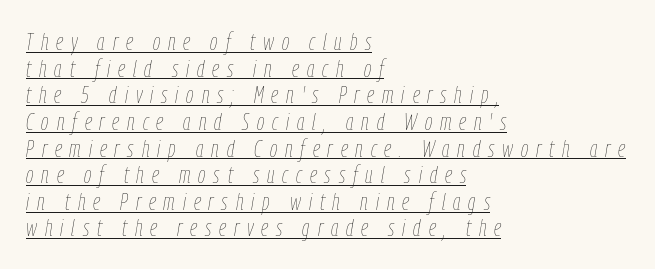
Baseline-to-baseline distance is barely more than the letter height. Does the copy run flush right? No — it runs flush left. The face looks like a standard text weight, possibly lighter. Looking at the ascenders, they clearly lean. Looks like someone drew a line under every word here. Characters follow at a spacing far wider than the type designer built in.
